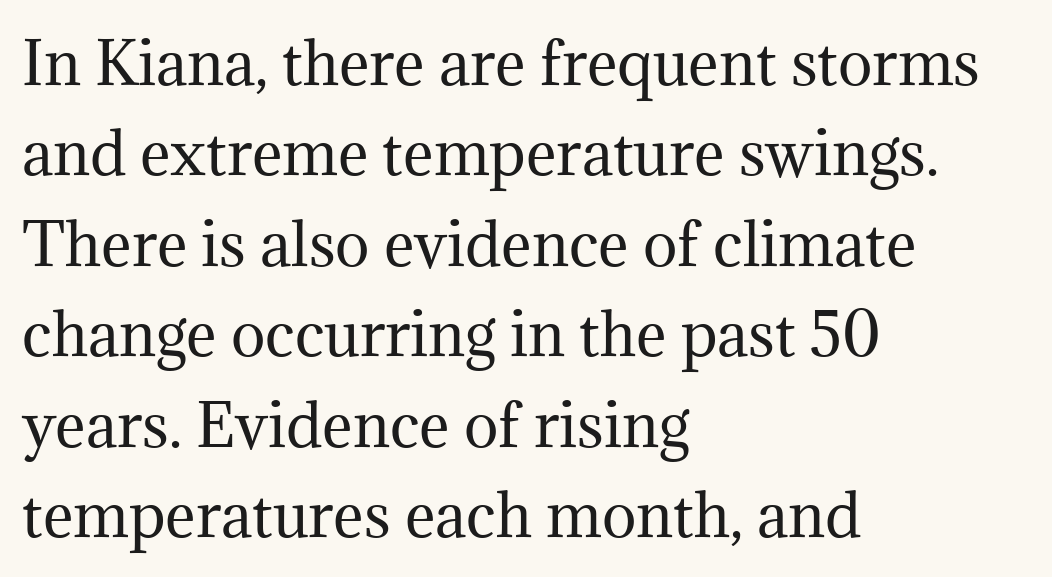
Q: Is the text bold? A: No.
Q: Is the text italic (slanted)? A: No, it is upright.
Q: Is the typeface a serif or a sans-serif typeface? A: Serif.
Q: Is the text underlined? A: No.
Q: How is the paragraph aligned? A: Left-aligned.
Q: Is the spacing between letters normal or unusually wide? A: Normal.
Q: Is the spacing between lines tight, normal or loose? A: Normal.
Q: Width (condensed, normal, or wide)? A: Normal.
Q: Stroke contrast? A: Medium.
Q: x-height? A: Medium.
Q: Monospaced? A: No.
